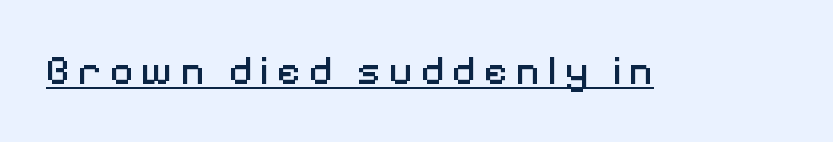
It's the straight-up-and-down kind of type. A rule runs beneath these lines of type. What kind of face is this? One without serifs — a sans. The letters advance in unequal steps, a hallmark of proportional type. The weight would be labelled regular, book, light, or lighter still.
